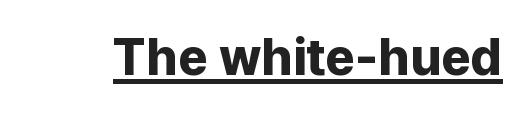
Q: Is the text bold? A: Yes.
Q: Is the text italic (slanted)? A: No, it is upright.
Q: Is the typeface a serif or a sans-serif typeface? A: Sans-serif.
Q: Is the text underlined? A: Yes.
Q: Is the spacing between letters normal or unusually wide? A: Normal.
Q: Width (condensed, normal, or wide)? A: Normal.
Q: Stroke contrast? A: Low.
Q: x-height? A: Medium.
Q: Monospaced? A: No.
